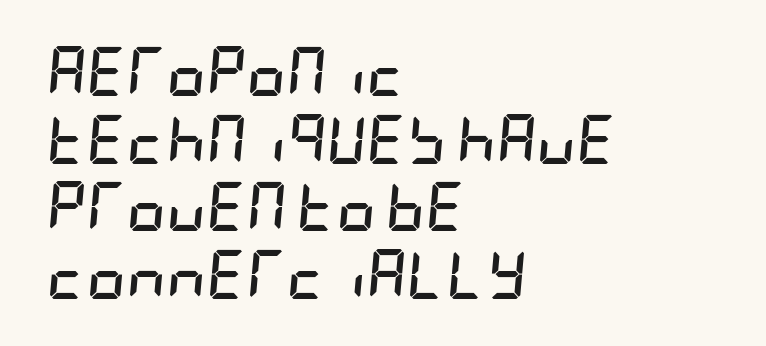
Tall strokes in this sample are angled rather than plumb. Line spacing here is normal. Each word holds together tightly as a unit, with standard inter-letter gaps. Words float on clear page, feet unadorned. Its strokes are broad and dark, the hallmark of bold type.
